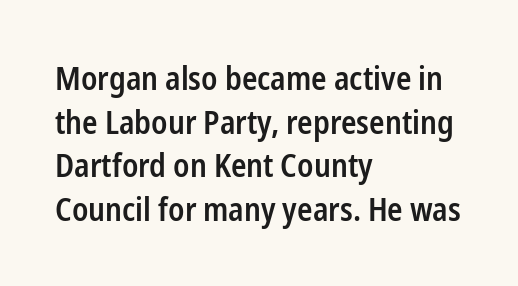
Q: Is the text bold? A: Semi-bold.
Q: Is the text italic (slanted)? A: No, it is upright.
Q: Is the typeface a serif or a sans-serif typeface? A: Sans-serif.
Q: Is the text underlined? A: No.
Q: How is the paragraph aligned? A: Left-aligned.
Q: Is the spacing between letters normal or unusually wide? A: Normal.
Q: Is the spacing between lines tight, normal or loose? A: Normal.
Q: Width (condensed, normal, or wide)? A: Condensed.
Q: Stroke contrast? A: Low.
Q: x-height? A: Medium.
Q: Monospaced? A: No.
